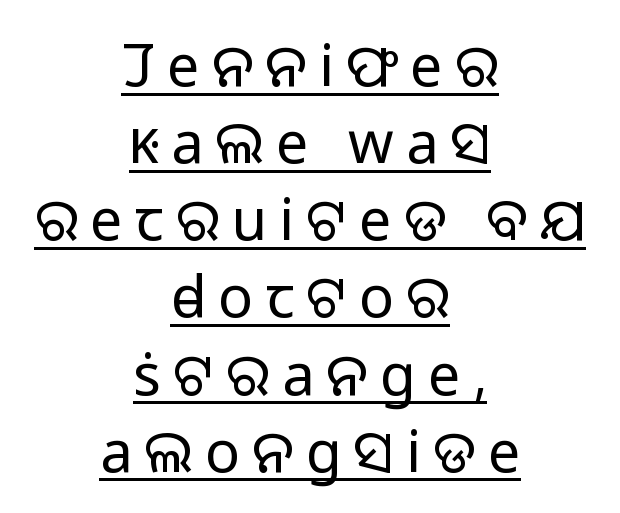
The face used here is proportionally spaced, like ordinary book or web type. The weight would be labelled regular, book, light, or lighter still. The rows are spaced the way most documents space them. The type family on display is of the sans-serif kind.
